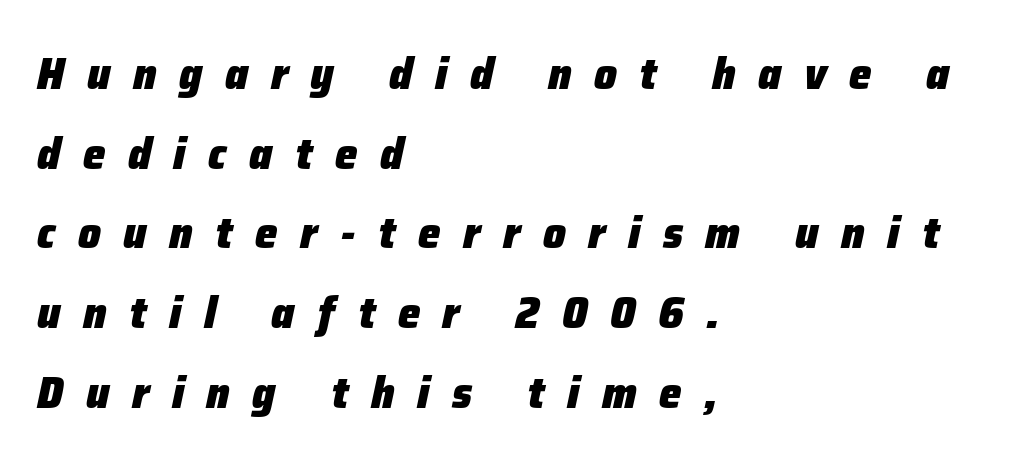
The image shows 45 px heavy type, italic (leaning right); set left-aligned, line spacing 1.77x, unusually wide letter spacing (+0.5 em), not underlined; low stroke contrast and a medium x-height.
